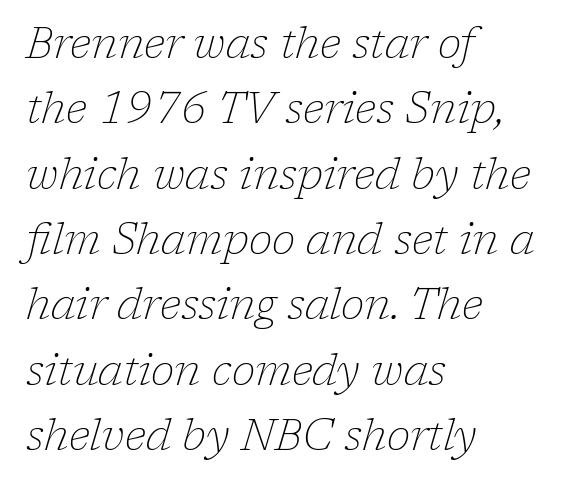
{"serif": "yes", "italic": "yes", "lean": "right", "slant_degrees": 17, "bold": "no", "weight": "thin", "width": "normal", "stroke_contrast": "low", "x_height": "medium", "monospaced": "no", "underline": "no", "align": "left", "line_spacing": "normal", "line_spacing_ratio": 1.52, "letter_spacing": "normal", "letter_spacing_em": 0.0, "glyph_px": 43}
